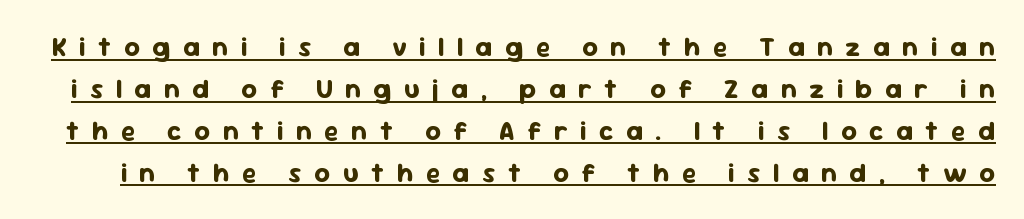
{"italic": "no", "bold": "yes", "underline": "yes", "line_spacing": "normal", "line_spacing_ratio": 1.55, "letter_spacing": "wide", "letter_spacing_em": 0.46, "glyph_px": 27}
